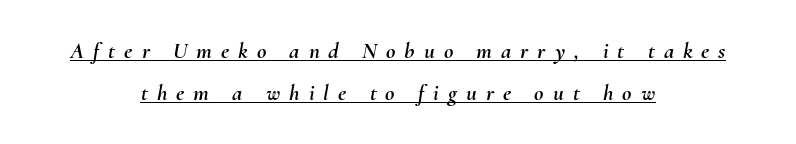
The image shows 23 px text type, italic (leaning right); set centered, line spacing 1.84x, unusually wide letter spacing (+0.39 em), underlined.
